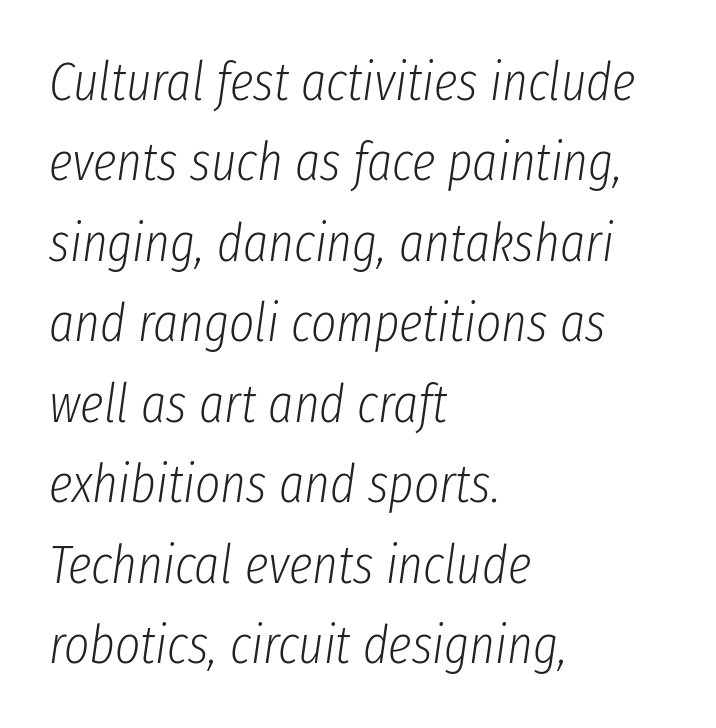
{"italic": "yes", "lean": "right", "slant_degrees": 8, "bold": "no", "weight": "light", "width": "condensed", "stroke_contrast": "low", "x_height": "medium", "monospaced": "no", "underline": "no", "align": "left", "line_spacing": "normal", "line_spacing_ratio": 1.49, "letter_spacing": "normal", "letter_spacing_em": 0.0, "glyph_px": 54}
